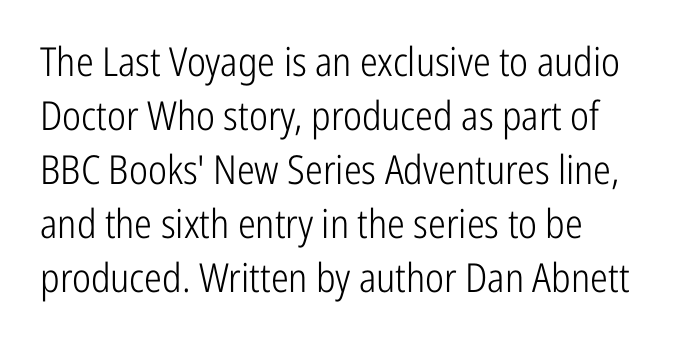
The image shows 40 px light, condensed sans-serif type, upright; set normal line spacing (1.35x), normal letter spacing, not underlined; low stroke contrast and a medium x-height.
